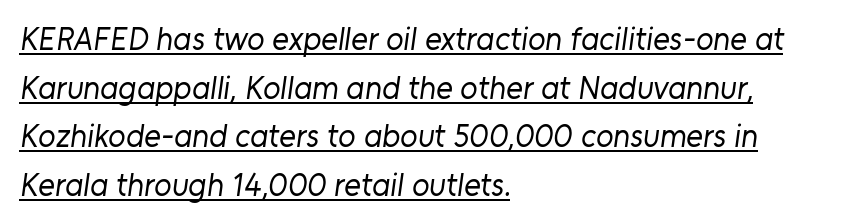
The typesetter chose a ragged-right arrangement here. The rendering uses a moderate line-height, typical for paragraphs. Tracking here is standard; glyphs follow each other at the usual distance. Observe the absence of serifs on each vertical stroke in this sample. The passage shown is not bold in any degree. The glyphs are accompanied by a horizontal stroke just below them.
